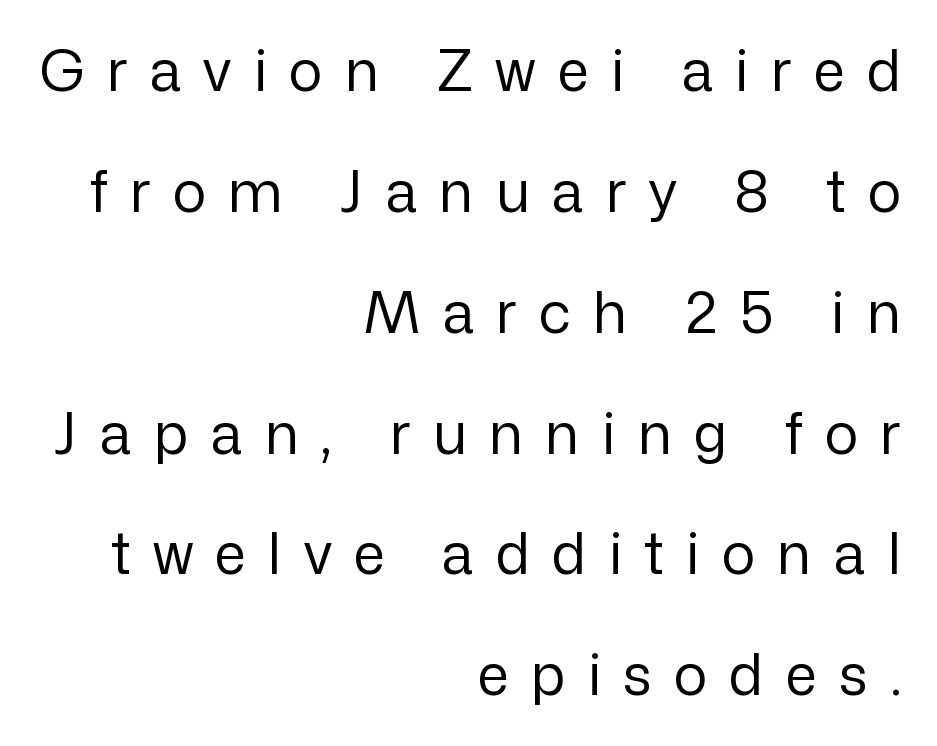
The image shows 57 px regular-weight sans-serif type, upright; set right-aligned, loose line spacing (2.12x), unusually wide letter spacing (+0.39 em), not underlined; low stroke contrast and a medium x-height.
